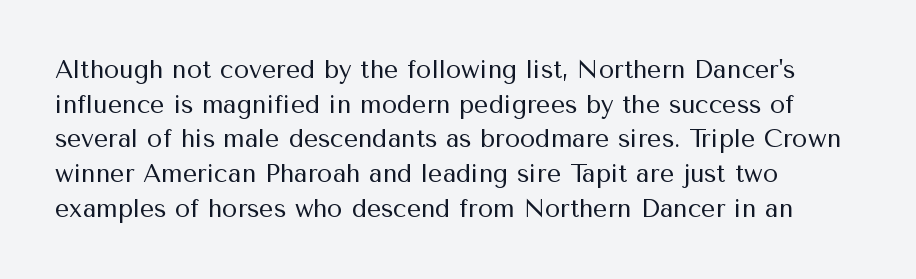
The letters stand straight up with perfectly vertical stems. The typesetter chose a ragged-right arrangement here. What's the leading like? Ordinary, nothing unusual. Nothing unusual about the tracking: characters are spaced as the font intends. Is the stroke heavy? The answer is a plain regular-or-lighter.
